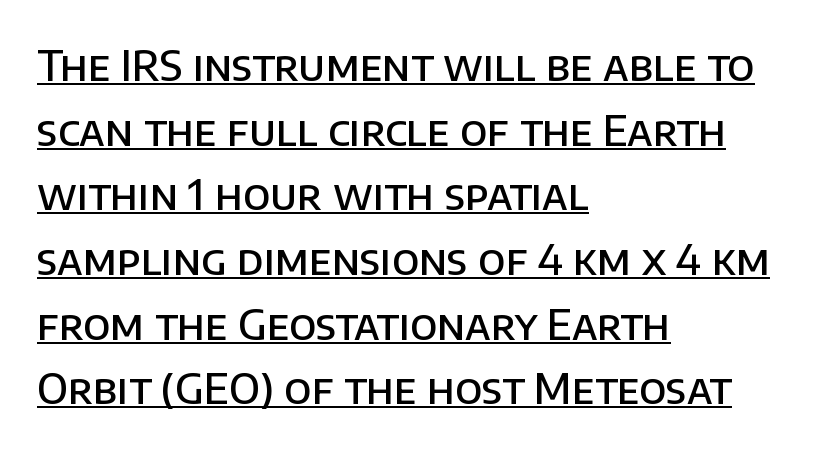
Q: Is the text bold? A: Semi-bold.
Q: Is the text italic (slanted)? A: No, it is upright.
Q: Is the typeface a serif or a sans-serif typeface? A: Sans-serif.
Q: Is the text underlined? A: Yes.
Q: How is the paragraph aligned? A: Left-aligned.
Q: Is the spacing between letters normal or unusually wide? A: Normal.
Q: Is the spacing between lines tight, normal or loose? A: Normal.
Q: Width (condensed, normal, or wide)? A: Normal.
Q: Stroke contrast? A: Low.
Q: x-height? A: Large.
Q: Monospaced? A: No.
